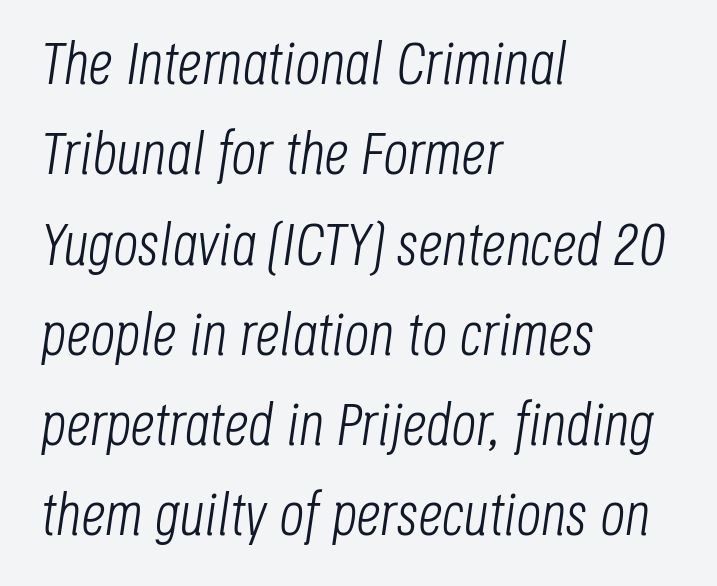
Q: Is the text bold? A: No.
Q: Is the text italic (slanted)? A: Yes, it leans right by about 8 degrees.
Q: Is the text underlined? A: No.
Q: How is the paragraph aligned? A: Left-aligned.
Q: Is the spacing between letters normal or unusually wide? A: Normal.
Q: Is the spacing between lines tight, normal or loose? A: Normal.
Q: Width (condensed, normal, or wide)? A: Condensed.
Q: Stroke contrast? A: Low.
Q: x-height? A: Large.
Q: Monospaced? A: No.
